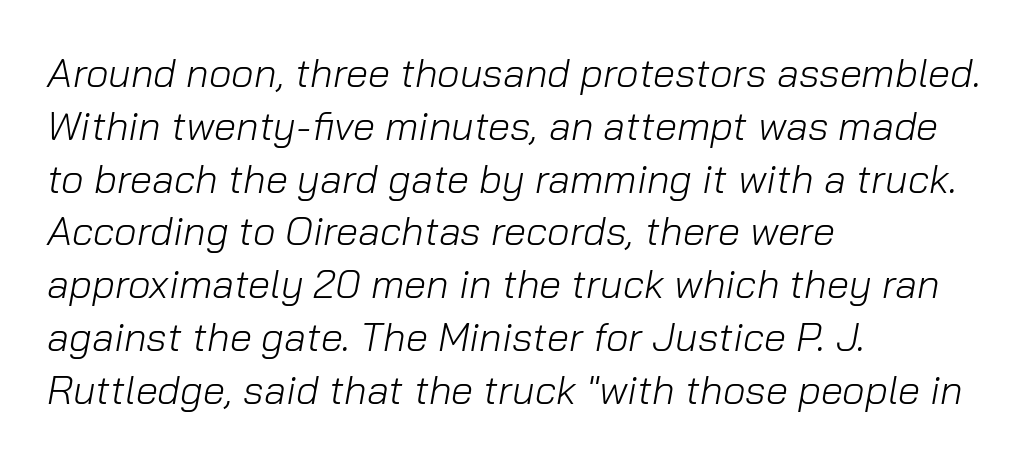
The weight would be labelled regular, book, light, or lighter still. The tracking reads as untouched default to a designer's eye. The letters advance in unequal steps, a hallmark of proportional type. The passage shown stacks its lines at a standard gap. Words float on clear page, feet unadorned.
